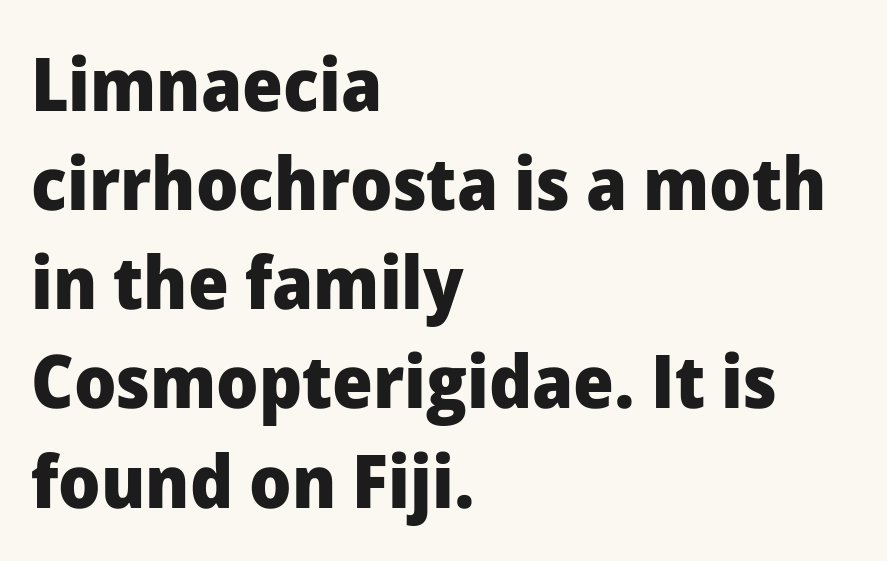
The rendering shows plain stroke endings on the letterforms — a sans-serif design. What weight is shown? A full bold with thick strokes. Unlike italic type, these characters show no tilt at all. The string is rendered with underlining switched off. Characters follow at the spacing the type designer built in.
